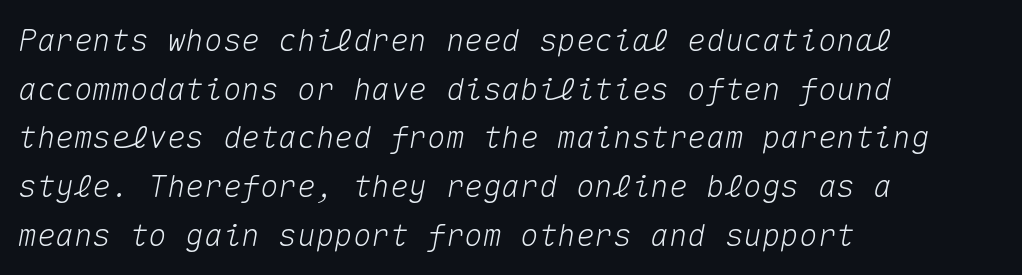
The image shows 31 px text type, italic (leaning right), monospaced; set left-aligned, normal line spacing (1.57x), normal letter spacing, not underlined; medium stroke contrast and a medium x-height.
